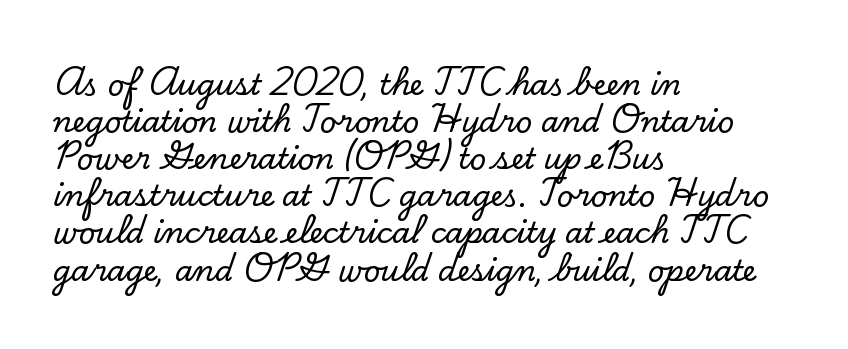
{"serif": "yes", "width": "normal", "stroke_contrast": "low", "x_height": "small", "monospaced": "no", "underline": "no", "align": "left", "line_spacing": "normal", "line_spacing_ratio": 1.28, "letter_spacing": "normal", "letter_spacing_em": 0.0, "glyph_px": 29}
